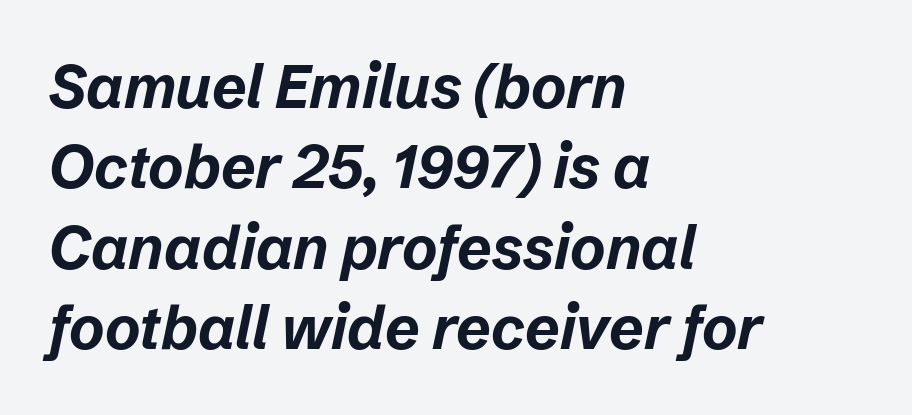
The image shows 60 px bold type, italic (leaning right); set left-aligned, normal line spacing (1.34x), normal letter spacing, not underlined; low stroke contrast and a medium x-height.
